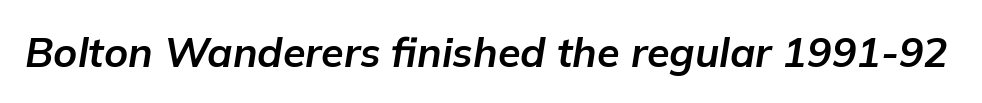
{"italic": "yes", "lean": "right", "slant_degrees": 9, "bold": "yes", "weight": "bold", "width": "normal", "stroke_contrast": "low", "x_height": "medium", "monospaced": "no", "underline": "no", "letter_spacing": "normal", "letter_spacing_em": 0.0, "glyph_px": 41}
